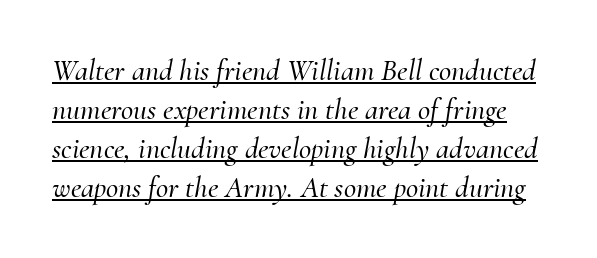
Q: Is the text italic (slanted)? A: Yes, it leans right by about 10 degrees.
Q: Is the typeface a serif or a sans-serif typeface? A: Serif.
Q: Is the text underlined? A: Yes.
Q: Is the spacing between letters normal or unusually wide? A: Normal.
Q: Is the spacing between lines tight, normal or loose? A: Normal.
Q: Width (condensed, normal, or wide)? A: Normal.
Q: Stroke contrast? A: Medium.
Q: x-height? A: Small.
Q: Monospaced? A: No.
